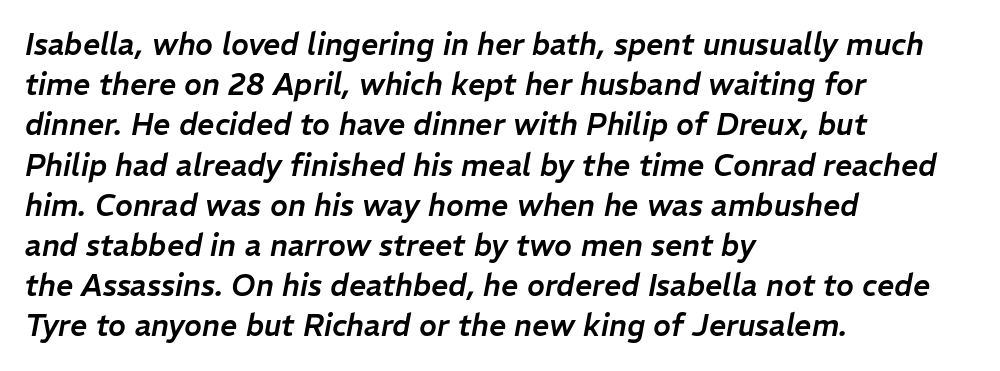
How would I describe the line gaps? Plain and ordinary. You can tell it's italic because the verticals aren't actually vertical. Students, note that the glyphs here touch the page at normal intervals. The passage shown is typed in a proportional face where columns would drift. The strip under each line holds only bare page. Each line starts at the same left margin while the right side varies.
